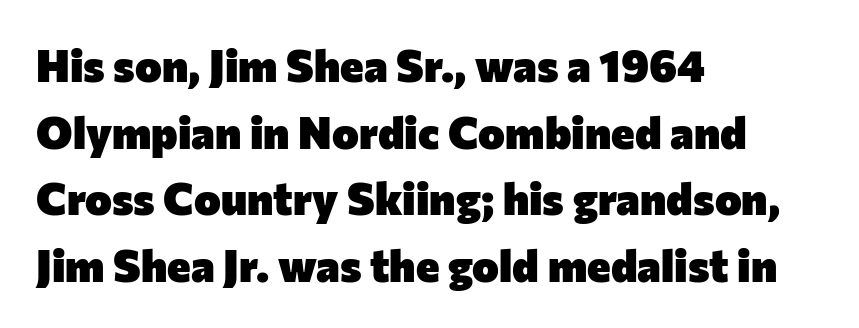
{"serif": "no", "italic": "no", "bold": "yes", "weight": "heavy", "width": "normal", "stroke_contrast": "low", "x_height": "medium", "monospaced": "no", "underline": "no", "align": "left", "line_spacing": "normal", "line_spacing_ratio": 1.48, "letter_spacing": "normal", "letter_spacing_em": 0.0, "glyph_px": 45}
